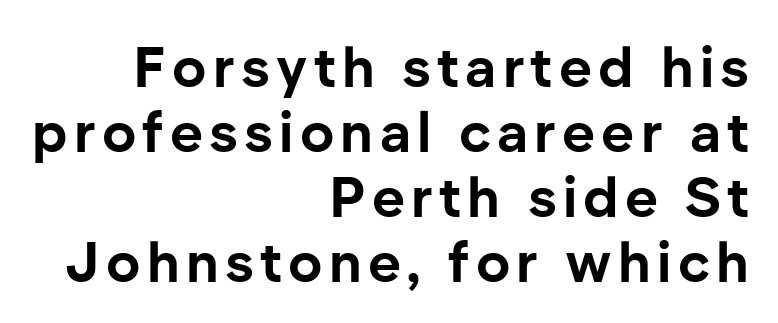
The image shows 57 px bold sans-serif type, upright; set right-aligned, tight line spacing (1.14x), not underlined; low stroke contrast and a medium x-height.
